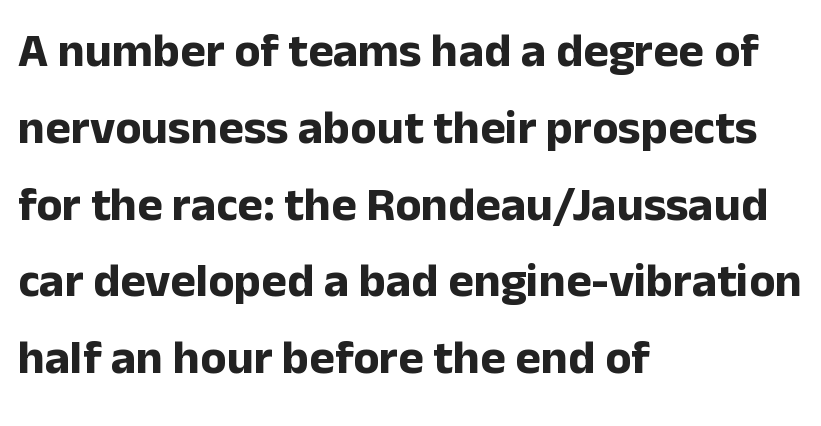
{"serif": "no", "italic": "no", "bold": "yes", "weight": "bold", "width": "normal", "stroke_contrast": "low", "x_height": "medium", "monospaced": "no", "underline": "no", "align": "left", "line_spacing": "normal", "line_spacing_ratio": 1.6, "letter_spacing": "normal", "letter_spacing_em": 0.0, "glyph_px": 48}
